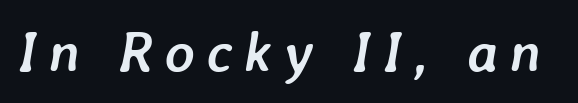
The image shows 57 px semibold type, italic (leaning right); set unusually wide letter spacing (+0.2 em), not underlined; low stroke contrast and a medium x-height.
